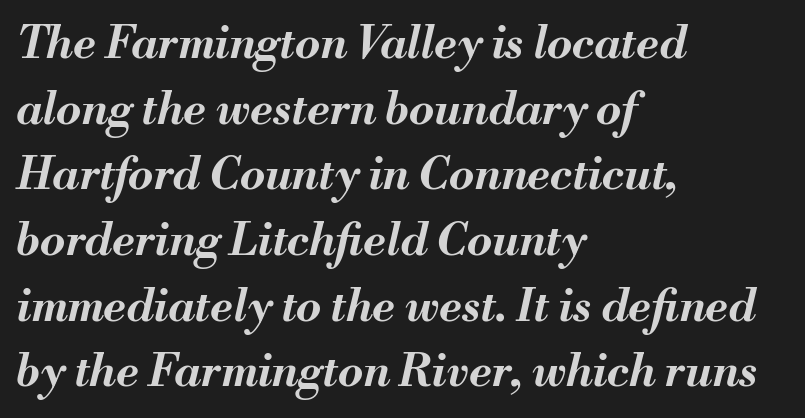
The image shows 45 px bold type, italic (leaning right); set left-aligned, normal line spacing (1.46x), normal letter spacing, not underlined; medium stroke contrast and a small x-height.
